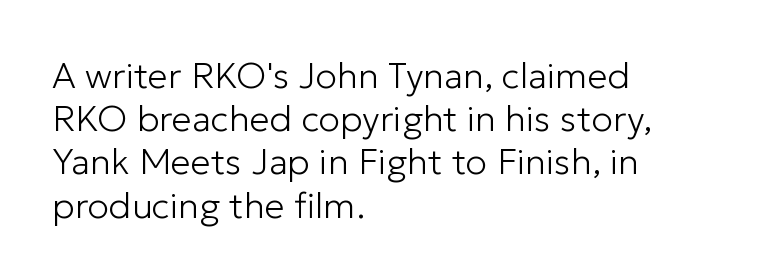
Horizontal alignment here is leftward, the default for most running prose. Descender tails drop into unmarked territory. The letters stand upright; this is a roman face. A light-to-regular cut is what we see here.
